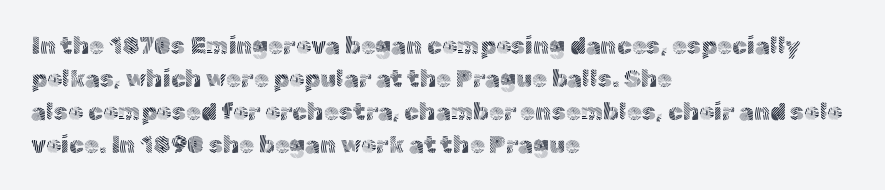
Q: Is the text bold? A: No.
Q: Is the text italic (slanted)? A: No, it is upright.
Q: Is the text underlined? A: No.
Q: How is the paragraph aligned? A: Left-aligned.
Q: Is the spacing between letters normal or unusually wide? A: Normal.
Q: Is the spacing between lines tight, normal or loose? A: Normal.
